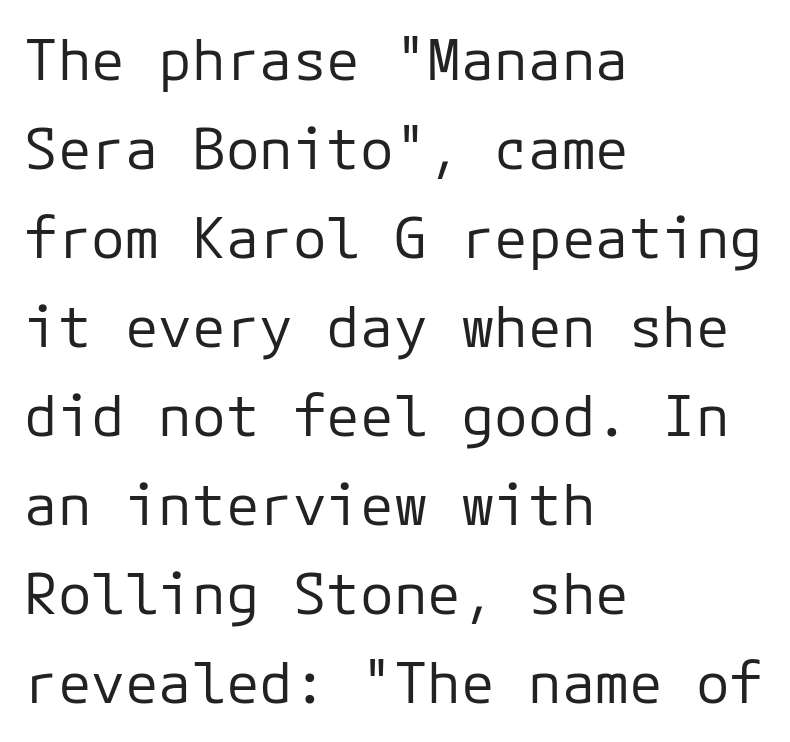
Line spacing here is normal. Letters rest on an invisible, unmarked baseline. Examine the stroke ends and you'll find no serifs. No letter is thick-stroked: the sample isn't bold. Left-aligned paragraph, ragged on the right. This rendering leaves character spacing at its baseline value.
